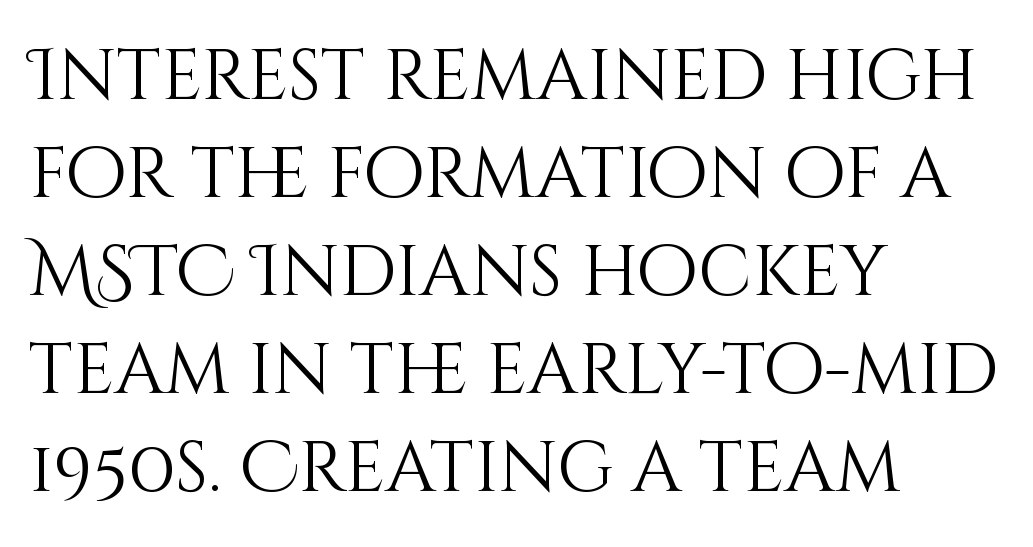
The image shows 71 px light type, upright; set left-aligned, normal line spacing (1.38x), normal letter spacing, not underlined; medium stroke contrast and a large x-height.
